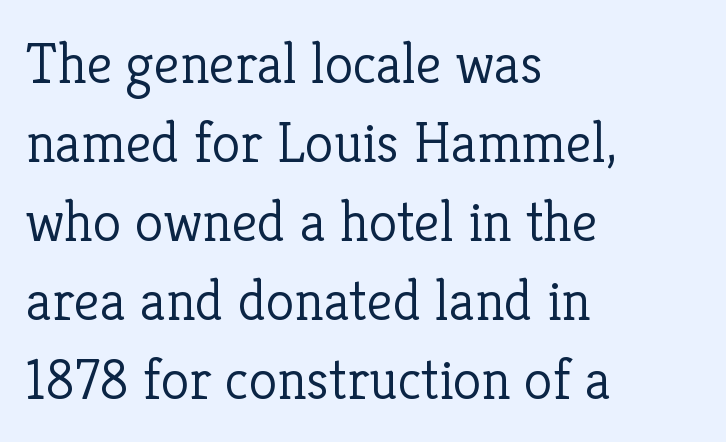
Designer's note — italics off, roman on. Summary of weight: not heavy and not bold. Letter spacing: default. This block has exactly the height ordinary leading produces.
